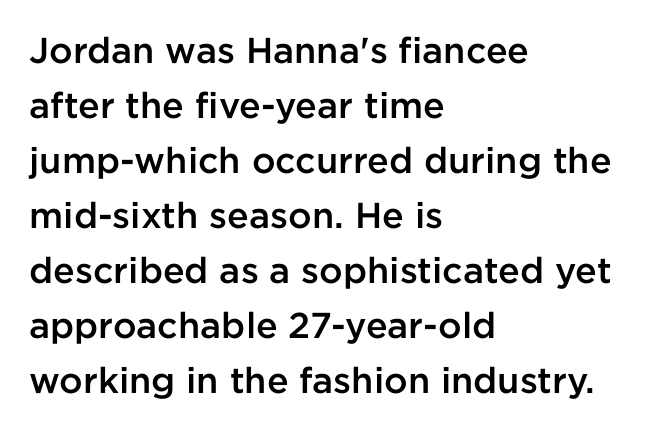
The image shows 36 px semibold sans-serif type, upright; set left-aligned, normal line spacing (1.53x), normal letter spacing, not underlined; low stroke contrast and a medium x-height.
